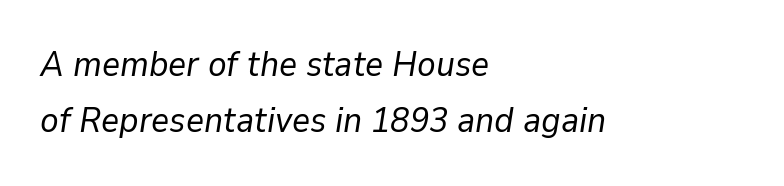
Caption: standard tracking, unaltered. Compared with typical paragraphs, the rows here are spaced about the same. Anything drawn beneath the words? Only blank space. Heft: none added — not bold. Posture: slanted. These lines are rendered in a variable-pitch font.
